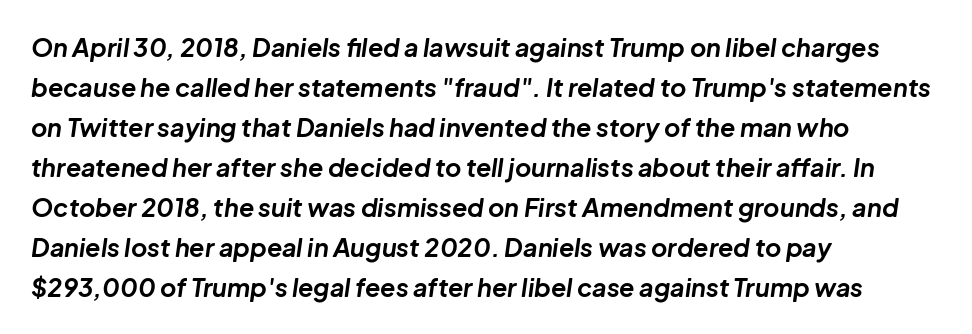
{"italic": "yes", "lean": "right", "slant_degrees": 8, "bold": "yes", "underline": "no", "align": "left", "line_spacing": "normal", "line_spacing_ratio": 1.6, "letter_spacing": "normal", "letter_spacing_em": 0.0, "glyph_px": 25}
